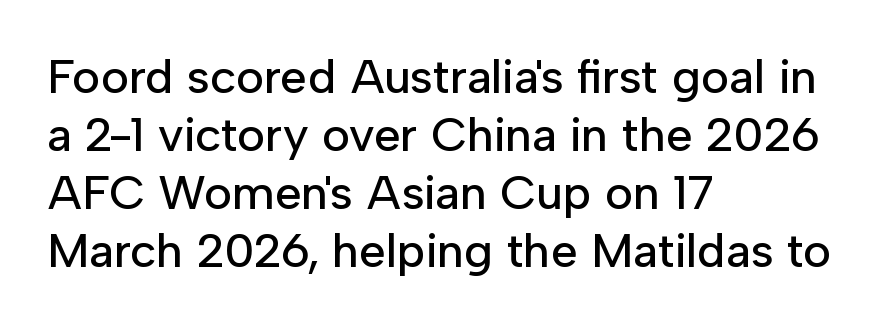
The image shows 48 px sans-serif type, upright; set left-aligned, line spacing 1.21x, normal letter spacing, not underlined; low stroke contrast and a medium x-height.
